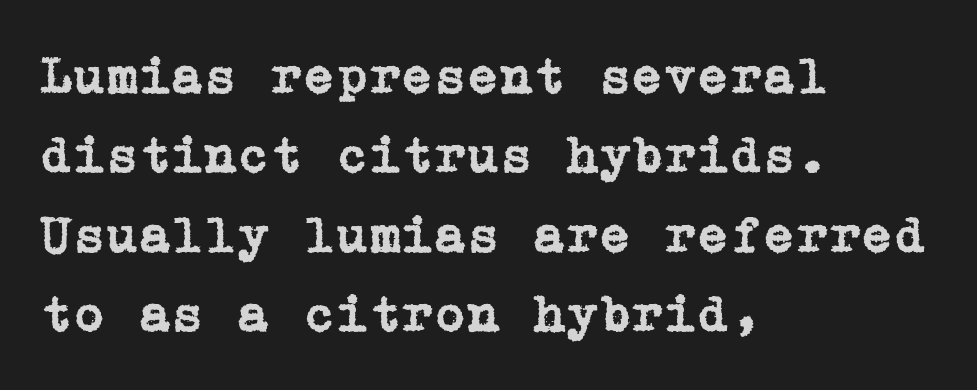
The image shows 53 px serif type, upright; set left-aligned, normal line spacing (1.5x), normal letter spacing, not underlined; low stroke contrast and a medium x-height.
